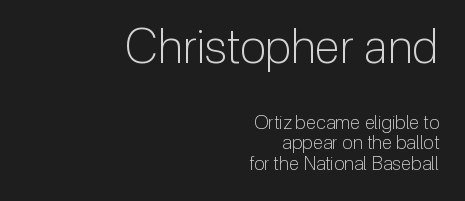
Q: Is the text bold? A: No.
Q: Is the text italic (slanted)? A: No, it is upright.
Q: Is the typeface a serif or a sans-serif typeface? A: Sans-serif.
Q: Is the text underlined? A: No.
Q: How is the paragraph aligned? A: Right-aligned.
Q: Is the spacing between letters normal or unusually wide? A: Normal.
Q: Is the spacing between lines tight, normal or loose? A: Tight.
Q: Which block of text is set in a larger size, the first (top) or the second (bottom)? A: The first (top) one.
Q: Width (condensed, normal, or wide)? A: Normal.
Q: Stroke contrast? A: Low.
Q: x-height? A: Medium.
Q: Monospaced? A: No.
